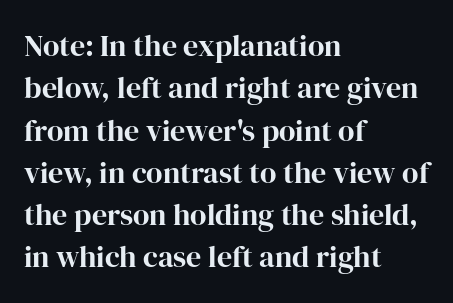
Posture: straight, roman, zero tilt. Think of a printed novel: that variable character pitch is what you see here. Visually the block forms a straight wall on the left and a jagged coastline on the right. The foot of each line stays bare and open.
